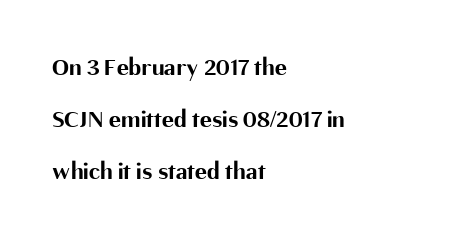
Horizontally, the lines are justified to the leading edge only. Compared with typical paragraphs, the rows here are farther apart. Ordinary non-slanted type is in use. Summary of weight: heavy, a full bold.
